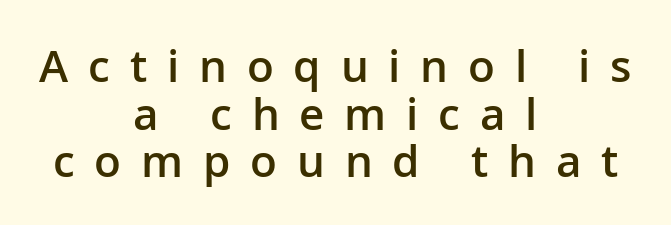
Q: Is the text bold? A: Semi-bold.
Q: Is the text italic (slanted)? A: No, it is upright.
Q: Is the typeface a serif or a sans-serif typeface? A: Sans-serif.
Q: Is the text underlined? A: No.
Q: How is the paragraph aligned? A: Centered.
Q: Is the spacing between letters normal or unusually wide? A: Unusually wide.
Q: Is the spacing between lines tight, normal or loose? A: Tight.
Q: Width (condensed, normal, or wide)? A: Normal.
Q: Stroke contrast? A: Low.
Q: x-height? A: Medium.
Q: Monospaced? A: No.
